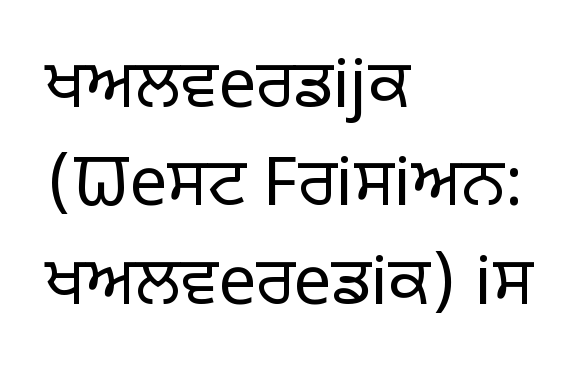
The image shows 67 px light sans-serif type, upright; set left-aligned, normal line spacing (1.47x), normal letter spacing, not underlined; low stroke contrast and a large x-height.
